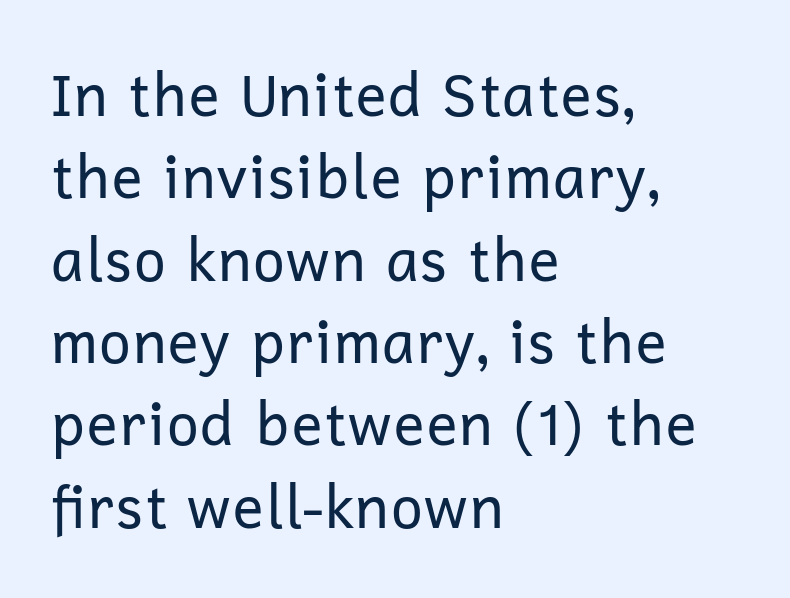
{"serif": "no", "italic": "no", "bold": "no", "weight": "regular", "width": "normal", "stroke_contrast": "low", "x_height": "medium", "monospaced": "no", "underline": "no", "align": "left", "line_spacing": "normal", "line_spacing_ratio": 1.42, "letter_spacing": "normal", "letter_spacing_em": 0.0, "glyph_px": 58}
